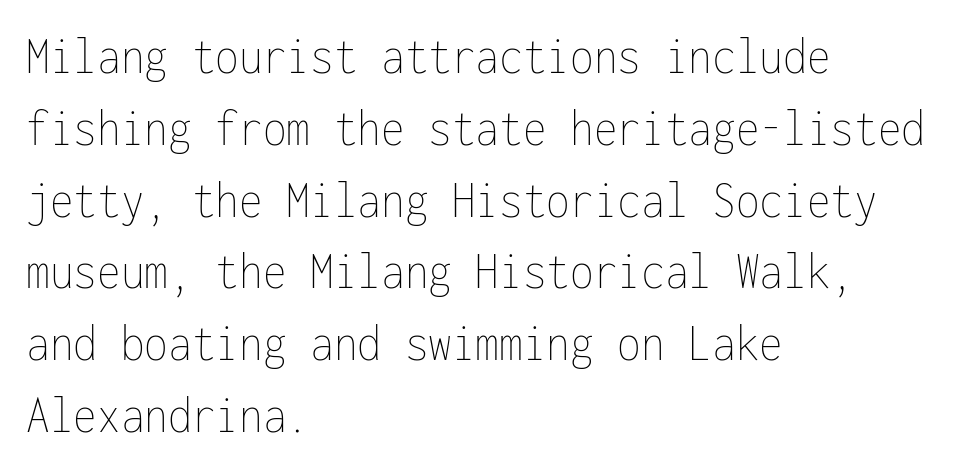
{"italic": "no", "bold": "no", "weight": "thin", "width": "condensed", "stroke_contrast": "low", "x_height": "medium", "monospaced": "yes", "underline": "no", "align": "left", "line_spacing": "normal", "line_spacing_ratio": 1.33, "letter_spacing": "normal", "letter_spacing_em": 0.0, "glyph_px": 54}
